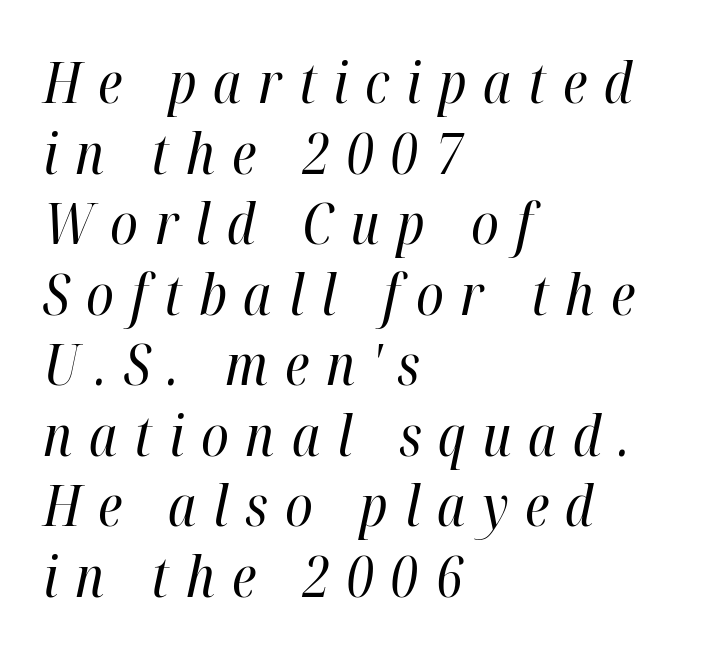
The rendering applies a slant to the glyphs. These lines have a slow, spaced-out rhythm from letter to letter. These glyphs show unthickened strokes, regular width or finer. A student would call this left alignment; a typographer would say flush left, rag right. The passage shown is not underscored anywhere.
